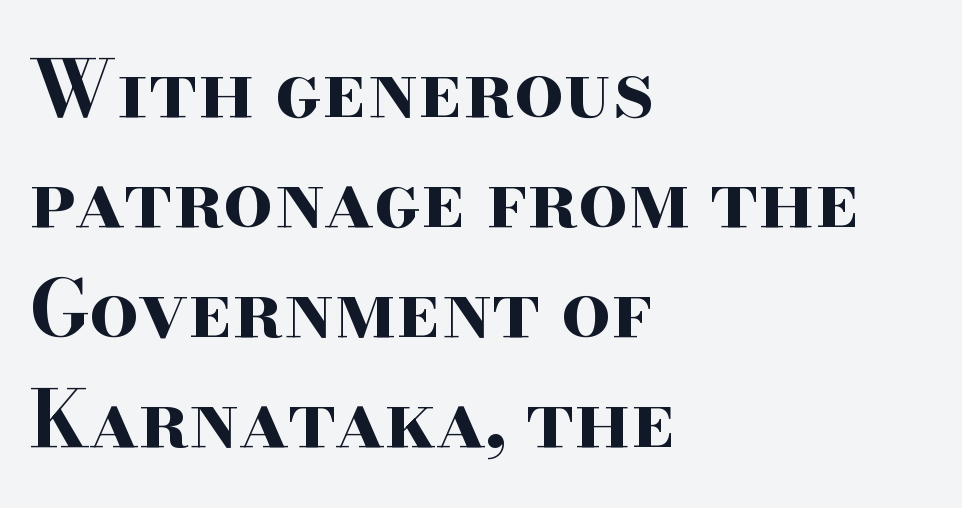
{"serif": "yes", "italic": "no", "bold": "yes", "weight": "bold", "width": "wide", "stroke_contrast": "high", "x_height": "small", "monospaced": "no", "underline": "no", "align": "left", "line_spacing": "normal", "line_spacing_ratio": 1.41, "letter_spacing": "normal", "letter_spacing_em": 0.0, "glyph_px": 78}
